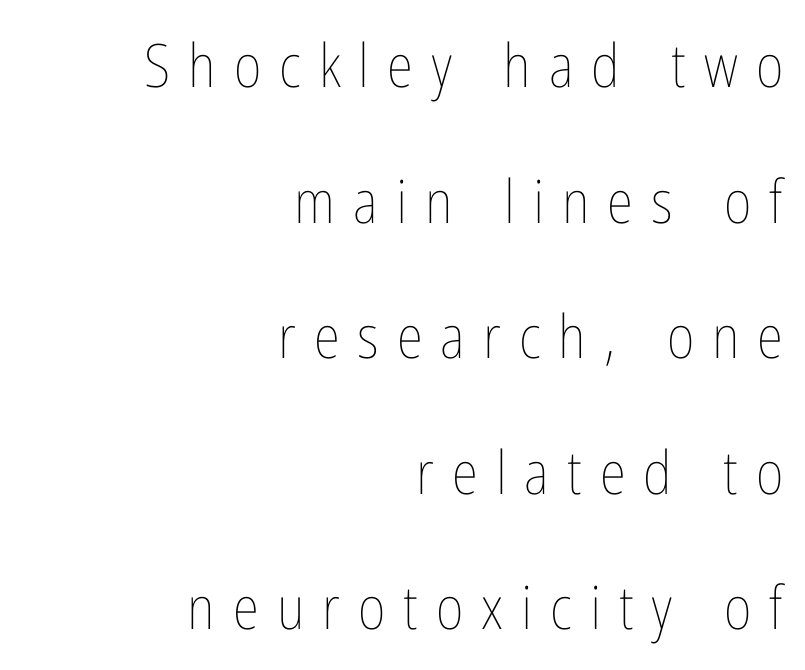
On a weight scale, this lands at 450 or below. Observe the wide spacing: letters keep a clear distance from each other. This sample uses an upright cut, with every glyph sitting square on the baseline. The lines in this sample share a right terminus and differ only in where they begin.
